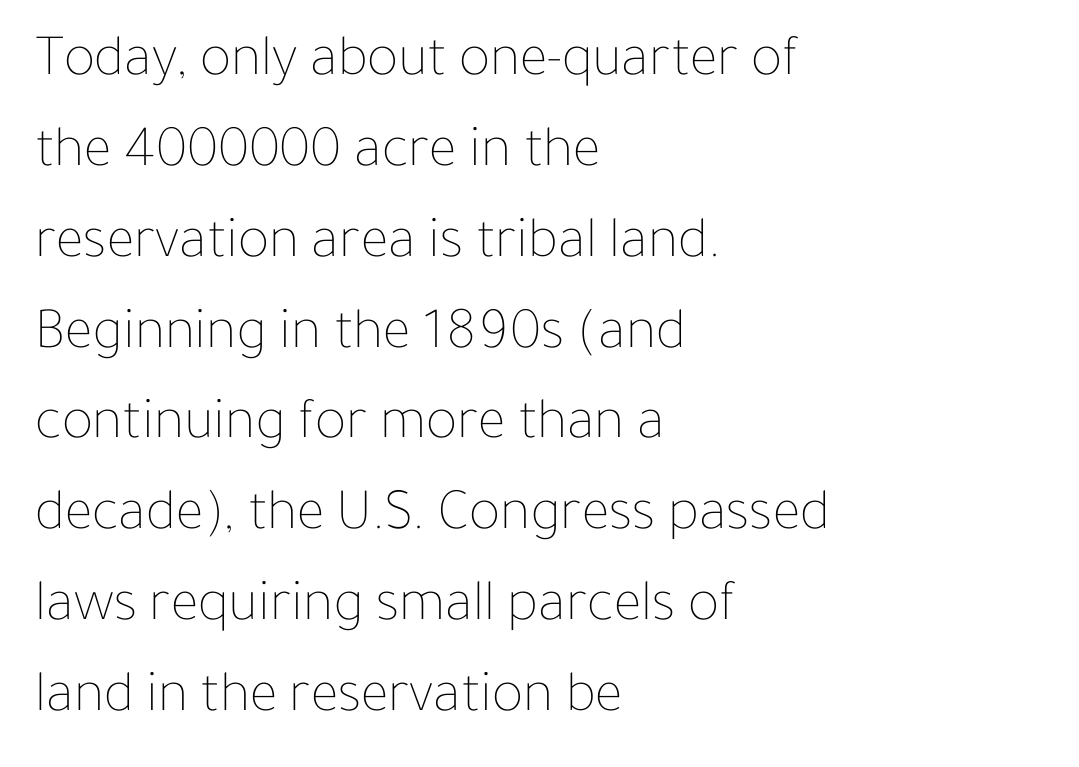
{"italic": "no", "bold": "no", "weight": "thin", "width": "normal", "stroke_contrast": "low", "x_height": "medium", "monospaced": "no", "underline": "no", "align": "left", "line_spacing": "normal", "line_spacing_ratio": 1.54, "letter_spacing": "normal", "letter_spacing_em": 0.0, "glyph_px": 59}
